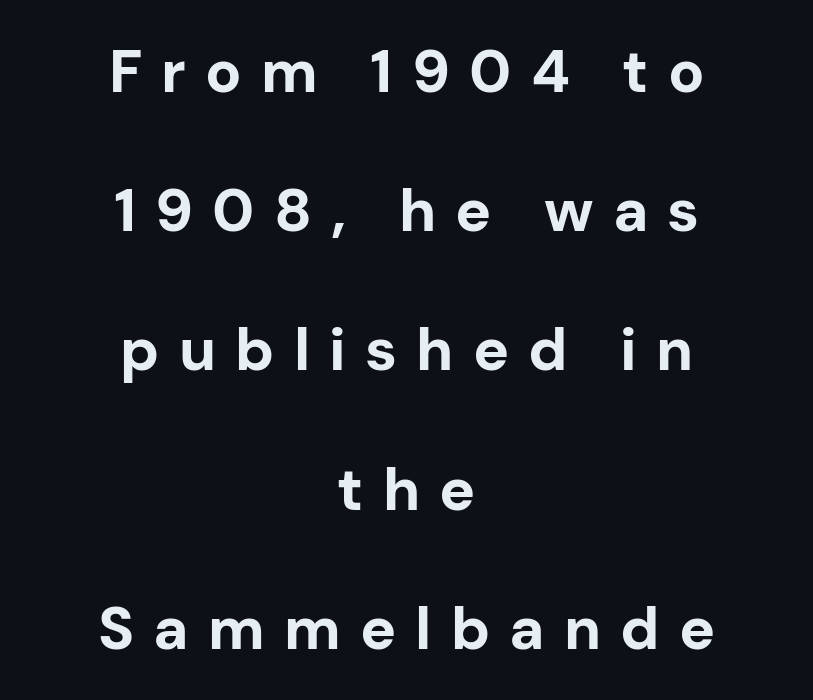
{"serif": "no", "italic": "no", "bold": "yes", "weight": "bold", "width": "normal", "stroke_contrast": "low", "x_height": "medium", "monospaced": "no", "underline": "no", "align": "center", "line_spacing": "loose", "line_spacing_ratio": 2.32, "letter_spacing": "wide", "letter_spacing_em": 0.32, "glyph_px": 60}
